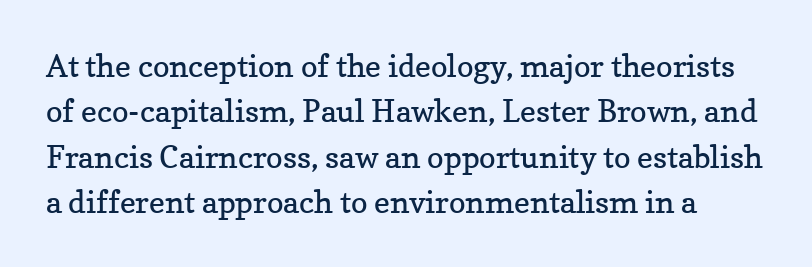
Q: Is the text bold? A: No.
Q: Is the text italic (slanted)? A: No, it is upright.
Q: Is the typeface a serif or a sans-serif typeface? A: Serif.
Q: Is the text underlined? A: No.
Q: Is the spacing between letters normal or unusually wide? A: Normal.
Q: Is the spacing between lines tight, normal or loose? A: Normal.
Q: Width (condensed, normal, or wide)? A: Normal.
Q: Stroke contrast? A: Low.
Q: x-height? A: Medium.
Q: Monospaced? A: No.
